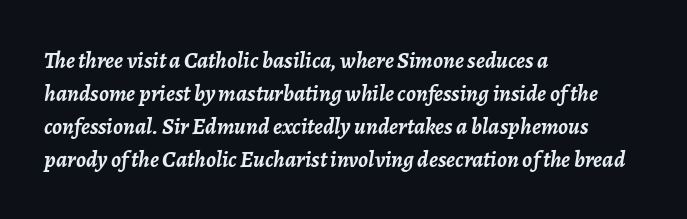
Heavy, bold letterforms. The block of text has a typical density, with ordinary space between rows. This is oblique type, the kind used for emphasis or titles. Is the block centered? No — it sits flush against the left margin. Any mark beneath the type? The region is blank.
